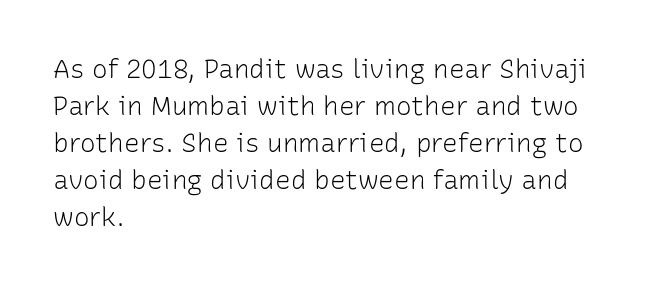
The image shows 26 px text type, upright; set left-aligned, normal line spacing (1.42x), normal letter spacing, not underlined.
